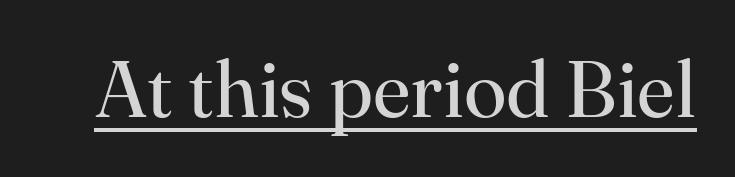
The image shows 79 px regular-weight serif type, upright; set normal letter spacing, underlined; high stroke contrast and a small x-height.
